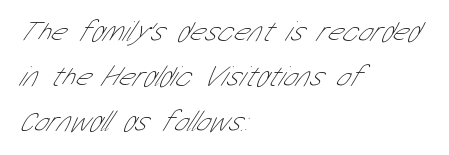
{"serif": "no", "bold": "no", "weight": "thin", "width": "condensed", "stroke_contrast": "low", "x_height": "medium", "monospaced": "no", "underline": "no", "align": "left", "line_spacing": "normal", "line_spacing_ratio": 1.56, "letter_spacing": "normal", "letter_spacing_em": 0.0, "glyph_px": 29}
